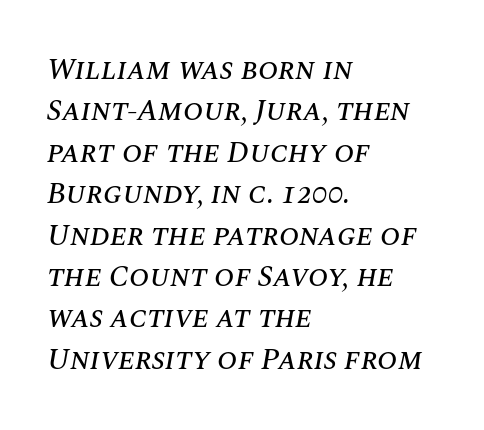
Q: Is the text italic (slanted)? A: Yes, it leans right by about 10 degrees.
Q: Is the text underlined? A: No.
Q: How is the paragraph aligned? A: Left-aligned.
Q: Is the spacing between letters normal or unusually wide? A: Normal.
Q: Is the spacing between lines tight, normal or loose? A: Normal.
Q: Width (condensed, normal, or wide)? A: Normal.
Q: Stroke contrast? A: Medium.
Q: x-height? A: Large.
Q: Monospaced? A: No.
